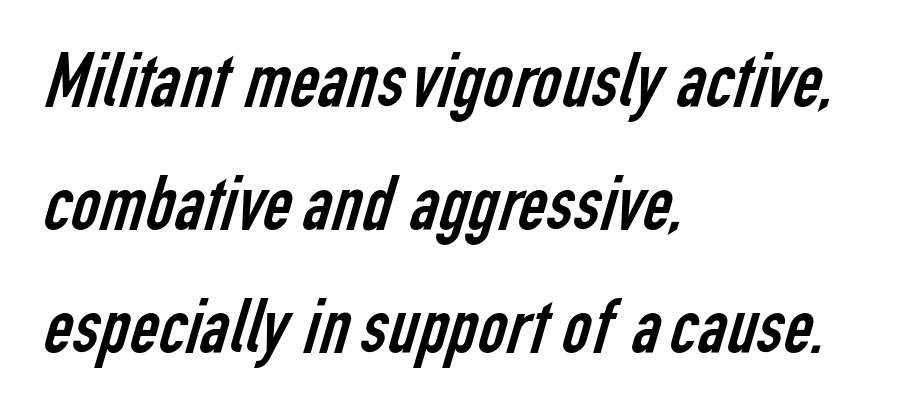
Q: Is the text bold? A: No.
Q: Is the typeface a serif or a sans-serif typeface? A: Sans-serif.
Q: Is the text underlined? A: No.
Q: How is the paragraph aligned? A: Left-aligned.
Q: Is the spacing between letters normal or unusually wide? A: Normal.
Q: Is the spacing between lines tight, normal or loose? A: Normal.
Q: Width (condensed, normal, or wide)? A: Condensed.
Q: Stroke contrast? A: Low.
Q: x-height? A: Medium.
Q: Monospaced? A: No.
